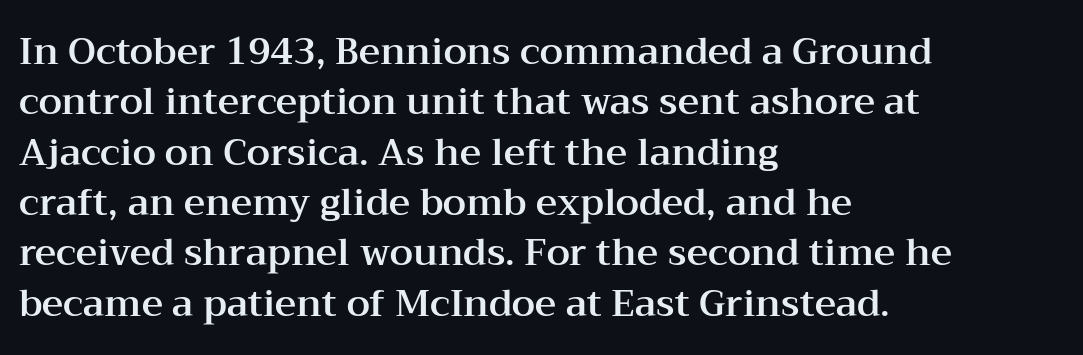
A bare baseline throughout the passage. A normal amount of white space separates one row of letters from the next. Is the block centered? No — it sits flush against the left margin. Think of a printed novel: that variable character pitch is what you see here.
